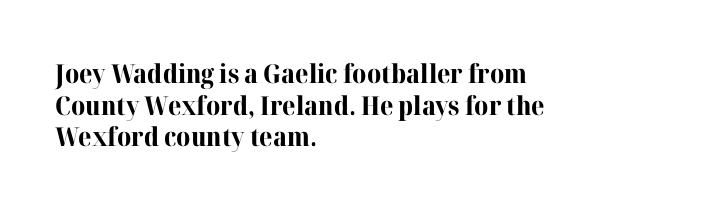
Q: Is the text bold? A: Yes.
Q: Is the text italic (slanted)? A: No, it is upright.
Q: Is the text underlined? A: No.
Q: How is the paragraph aligned? A: Left-aligned.
Q: Is the spacing between letters normal or unusually wide? A: Normal.
